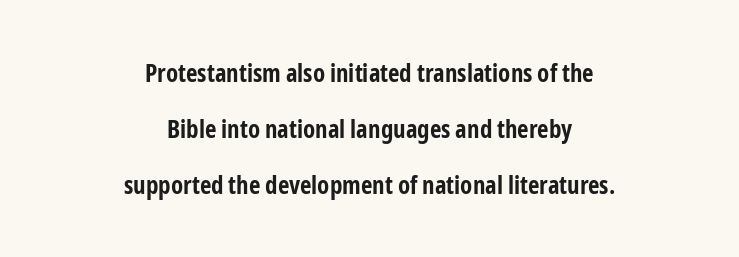
The image shows 25 px bold type, upright; set centered, loose line spacing (2.24x), normal letter spacing, not underlined.
